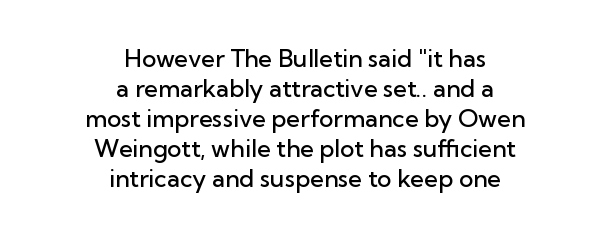
The lines sit at an ordinary, default distance from one another. Posture: upright roman. Caption: standard tracking, unaltered. The area under the type is left untouched. Compared with a flush-left layout, this one balances lines on the center instead. Firm but not heavy-handed strokes: this text is semibold.
